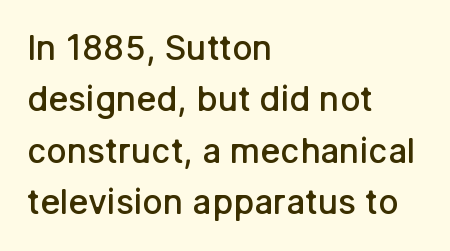
You could not count columns in this text — the font is proportionally spaced. The foot of each line stays bare and open. Inter-character spacing is left at the font's built-in metrics. Style check: upright. These words are printed semibold, heavier than regular yet not bold. A typesetter would call this leading conventional body-copy spacing.
